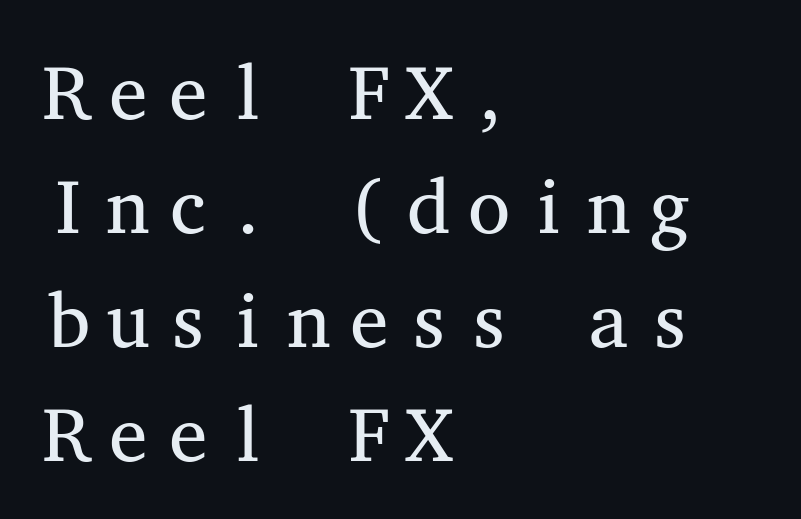
{"serif": "yes", "italic": "no", "bold": "no", "weight": "regular", "width": "wide", "stroke_contrast": "medium", "x_height": "medium", "monospaced": "yes", "underline": "no", "align": "left", "line_spacing": "normal", "line_spacing_ratio": 1.48, "letter_spacing": "normal", "letter_spacing_em": 0.0, "glyph_px": 77}
